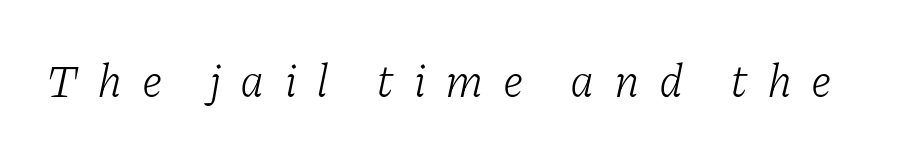
The image shows 46 px light serif type, italic (leaning right); set unusually wide letter spacing (+0.42 em), not underlined; low stroke contrast and a medium x-height.
